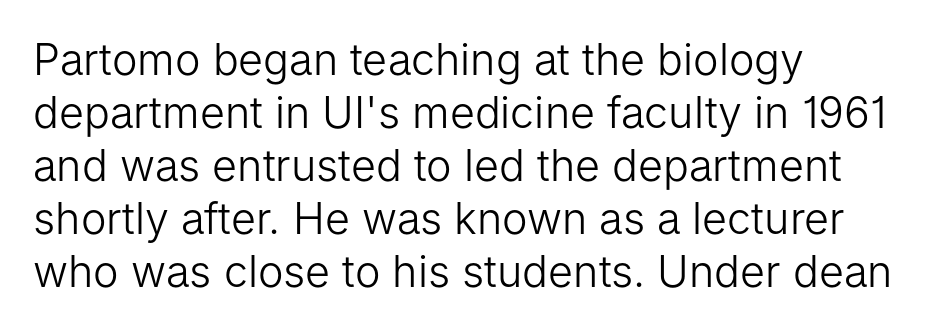
Q: Is the text bold? A: No.
Q: Is the text italic (slanted)? A: No, it is upright.
Q: Is the typeface a serif or a sans-serif typeface? A: Sans-serif.
Q: Is the text underlined? A: No.
Q: How is the paragraph aligned? A: Left-aligned.
Q: Is the spacing between letters normal or unusually wide? A: Normal.
Q: Width (condensed, normal, or wide)? A: Normal.
Q: Stroke contrast? A: Low.
Q: x-height? A: Medium.
Q: Monospaced? A: No.
